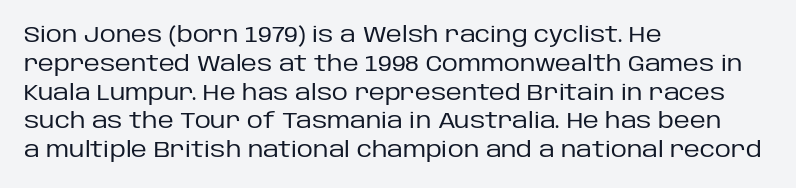
No extra ink here — the face is not bold. The ragged edge is on the right, which tells us the setting is flush left. Decoration check: the copy has no underline. Between one letter and the next there's only the usual sliver of space. No italicization has been applied; the sample stays upright. Successive baselines arrive at the customary interval.
